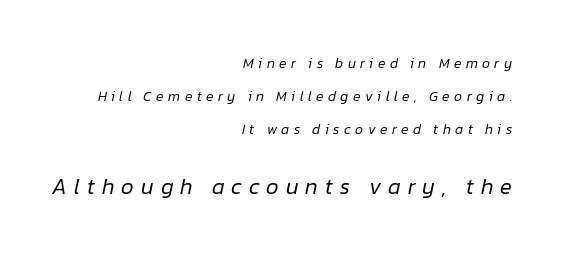
Words appear elongated and porous because spacing is wide. Any mark beneath the type? The region is blank. Each line ends at the same right margin while the left side varies. Vertical spacing — loose.
